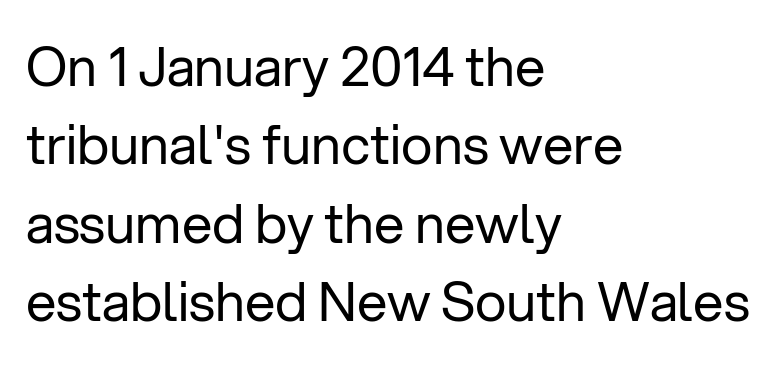
{"serif": "no", "italic": "no", "bold": "no", "weight": "regular", "width": "normal", "stroke_contrast": "low", "x_height": "medium", "monospaced": "no", "underline": "no", "align": "left", "line_spacing": "normal", "line_spacing_ratio": 1.45, "letter_spacing": "normal", "letter_spacing_em": 0.0, "glyph_px": 54}
